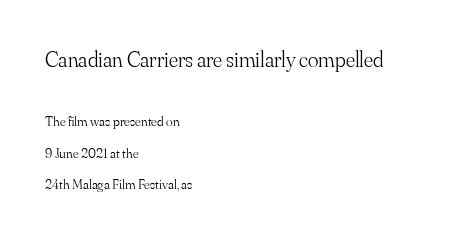
Q: Is the text bold? A: No.
Q: Is the text italic (slanted)? A: No, it is upright.
Q: Is the text underlined? A: No.
Q: How is the paragraph aligned? A: Left-aligned.
Q: Is the spacing between letters normal or unusually wide? A: Normal.
Q: Is the spacing between lines tight, normal or loose? A: Loose.
Q: Which block of text is set in a larger size, the first (top) or the second (bottom)? A: The first (top) one.
